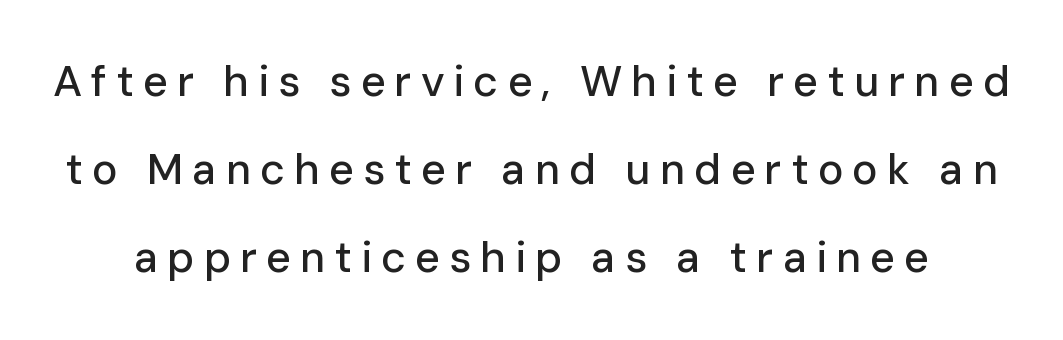
Note the varied advance widths — an 'i' is clearly narrower than an 'm'. This is sans-serif lettering, the kind often seen on screens and signage. The passage shown is not underscored anywhere. Is there any slant? The stems are plumb.
